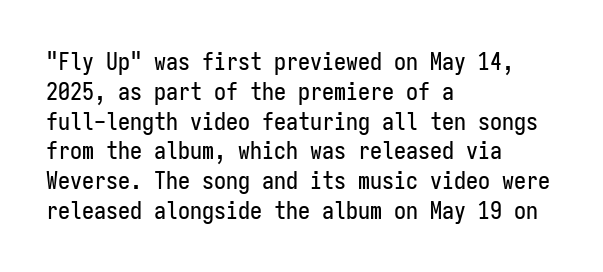
{"italic": "no", "underline": "no", "align": "left", "line_spacing_ratio": 1.24, "letter_spacing": "normal", "letter_spacing_em": 0.0, "glyph_px": 24}
